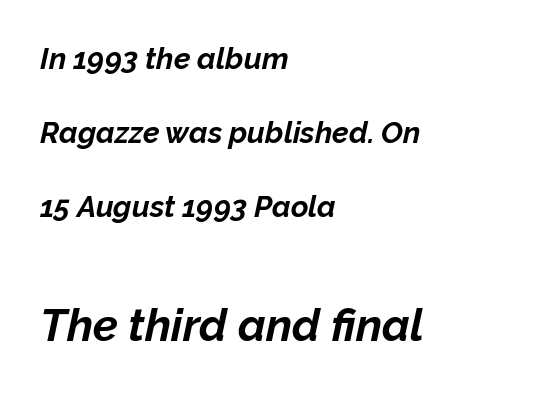
{"italic": "yes", "lean": "right", "slant_degrees": 12, "bold": "yes", "weight": "bold", "width": "normal", "stroke_contrast": "low", "x_height": "medium", "monospaced": "no", "underline": "no", "align": "left", "line_spacing": "loose", "line_spacing_ratio": 2.47, "letter_spacing": "normal", "letter_spacing_em": 0.0, "larger_block": "second", "size_ratio": 1.5, "glyph_px": 45}
